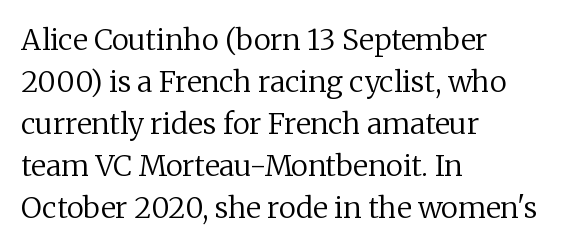
The image shows 29 px regular-weight serif type, upright; set left-aligned, normal line spacing (1.45x), normal letter spacing, not underlined; low stroke contrast and a medium x-height.
